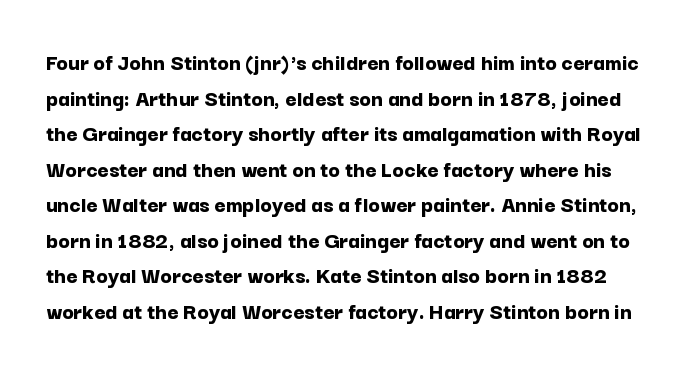
Q: Is the text bold? A: Yes.
Q: Is the text italic (slanted)? A: No, it is upright.
Q: Is the text underlined? A: No.
Q: Is the spacing between letters normal or unusually wide? A: Normal.
Q: Is the spacing between lines tight, normal or loose? A: Normal.
